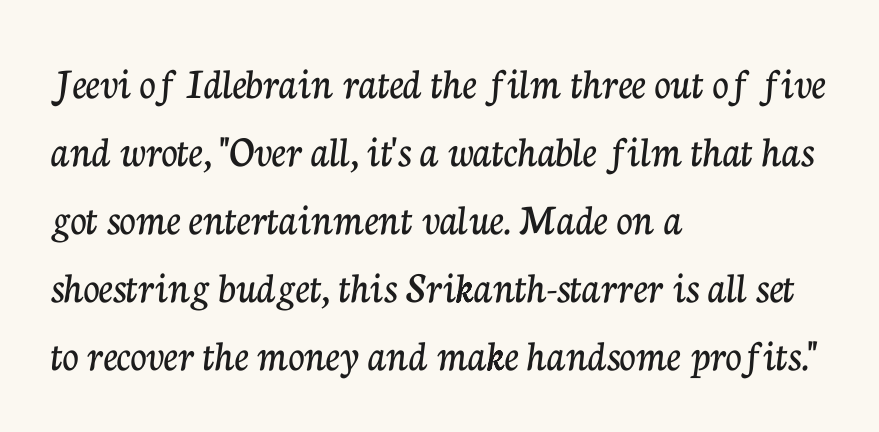
The image shows 45 px serif type; set left-aligned, normal line spacing (1.51x), normal letter spacing, not underlined; low stroke contrast and a medium x-height.
